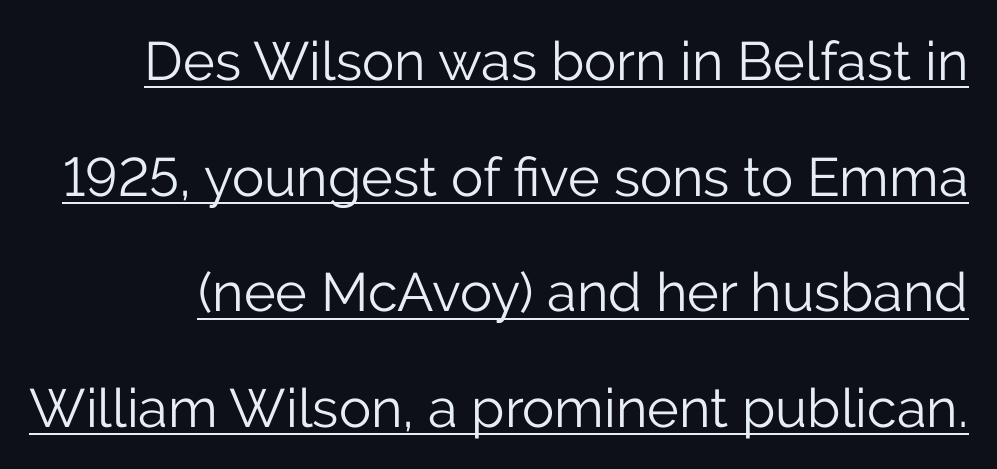
Q: Is the text bold? A: No.
Q: Is the text italic (slanted)? A: No, it is upright.
Q: Is the typeface a serif or a sans-serif typeface? A: Sans-serif.
Q: Is the text underlined? A: Yes.
Q: Is the spacing between letters normal or unusually wide? A: Normal.
Q: Is the spacing between lines tight, normal or loose? A: Loose.
Q: Width (condensed, normal, or wide)? A: Normal.
Q: Stroke contrast? A: Low.
Q: x-height? A: Medium.
Q: Monospaced? A: No.
